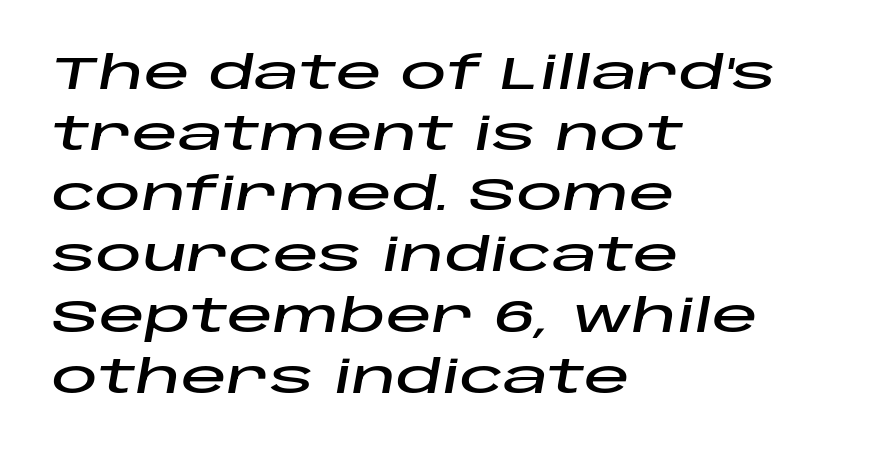
The image shows 46 px wide type, italic (leaning right); set left-aligned, normal line spacing (1.32x), normal letter spacing, not underlined; low stroke contrast and a large x-height.
